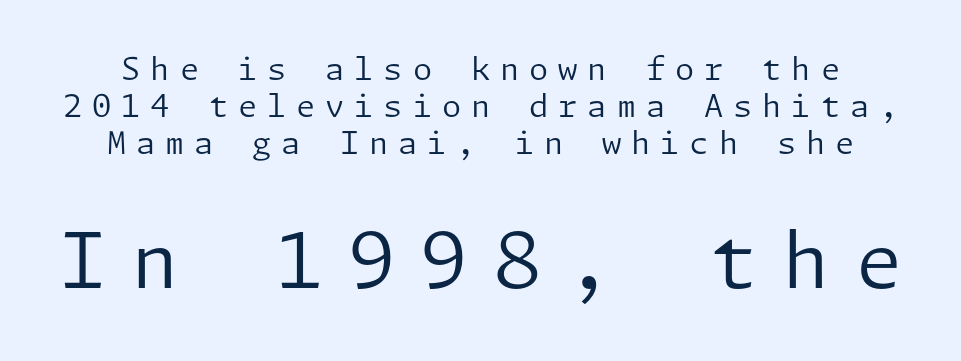
{"serif": "no", "italic": "no", "bold": "no", "weight": "regular", "width": "normal", "stroke_contrast": "low", "x_height": "medium", "underline": "no", "line_spacing_ratio": 1.19, "letter_spacing": "wide", "letter_spacing_em": 0.32, "larger_block": "second", "size_ratio": 2.48, "glyph_px": 77}
